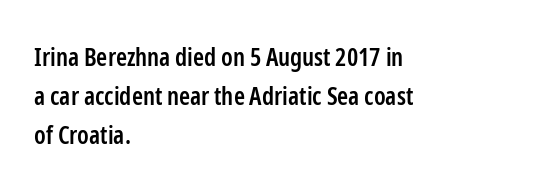
{"italic": "no", "bold": "semi", "underline": "no", "align": "left", "line_spacing": "normal", "line_spacing_ratio": 1.56, "letter_spacing": "normal", "letter_spacing_em": 0.0, "glyph_px": 25}
